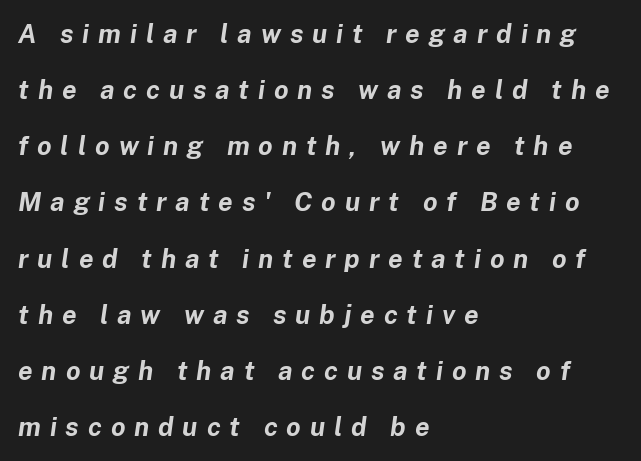
Q: Is the text bold? A: Yes.
Q: Is the text italic (slanted)? A: Yes, it leans right by about 8 degrees.
Q: Is the text underlined? A: No.
Q: How is the paragraph aligned? A: Left-aligned.
Q: Is the spacing between letters normal or unusually wide? A: Unusually wide.
Q: Is the spacing between lines tight, normal or loose? A: Loose.
